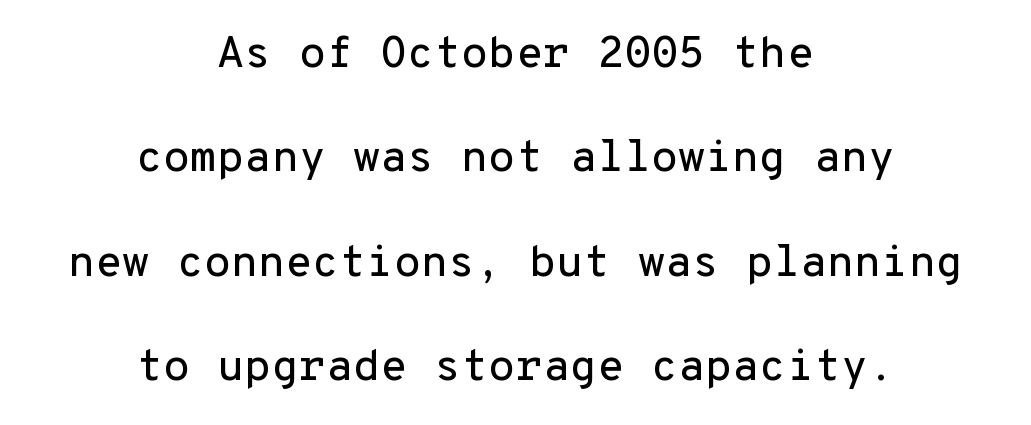
Q: Is the text italic (slanted)? A: No, it is upright.
Q: Is the typeface a serif or a sans-serif typeface? A: Sans-serif.
Q: Is the text underlined? A: No.
Q: How is the paragraph aligned? A: Centered.
Q: Is the spacing between letters normal or unusually wide? A: Normal.
Q: Is the spacing between lines tight, normal or loose? A: Loose.
Q: Width (condensed, normal, or wide)? A: Normal.
Q: Stroke contrast? A: Low.
Q: x-height? A: Medium.
Q: Monospaced? A: Yes.
